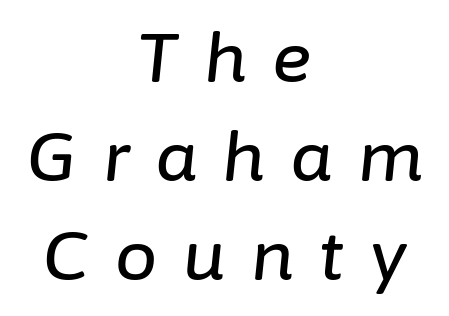
Honestly, there is no underline to notice here at all. Typeset on center — no edge is straight. Rows of type keep a routine distance in the vertical direction. Italic? Definitely — the glyphs are oblique.
